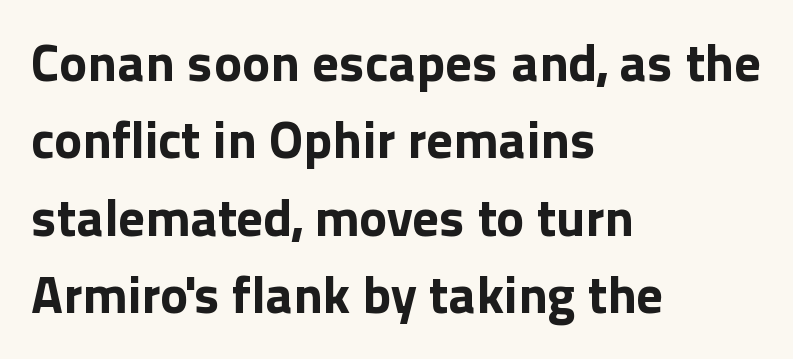
{"serif": "no", "italic": "no", "bold": "yes", "weight": "bold", "width": "normal", "x_height": "medium", "monospaced": "no", "underline": "no", "align": "left", "line_spacing": "normal", "line_spacing_ratio": 1.46, "letter_spacing": "normal", "letter_spacing_em": 0.0, "glyph_px": 53}
